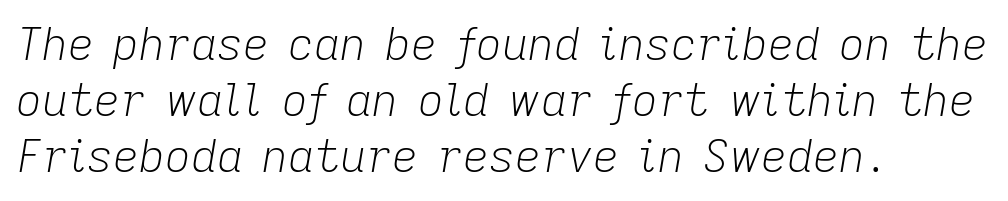
The image shows 45 px light type, italic (leaning right); set left-aligned, line spacing 1.24x, normal letter spacing, not underlined; low stroke contrast and a medium x-height.
